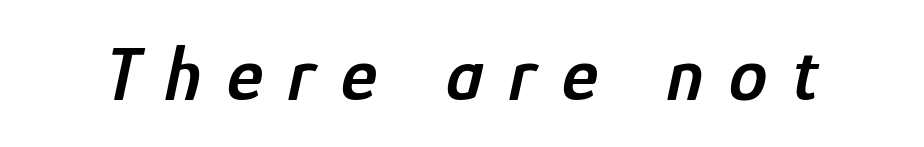
Notice how the stems are inclined rather than vertical — that's the hallmark of italics. A typesetter would call this heavily tracked-out type. A bare baseline throughout the passage. Typesetter's note: demi weight, one step under bold. These lines are rendered in a variable-pitch font.
